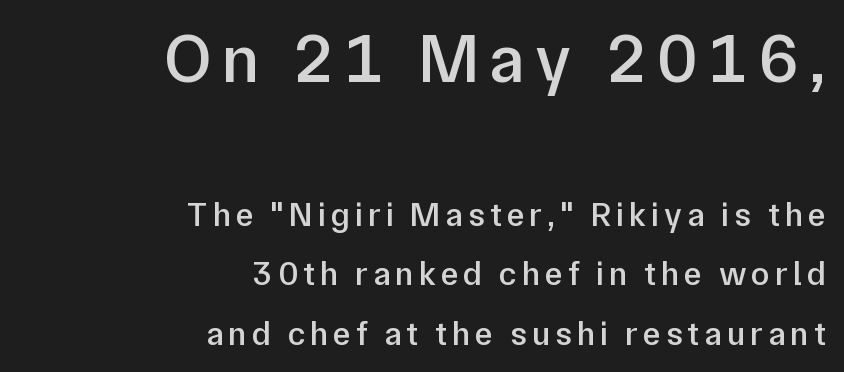
These lines are set flush right with a ragged left edge. Block one is the big one; block two sits smaller underneath. Nothing sits at the stroke ends, so this counts as sans-serif. Designer's note — italics off, roman on. In terms of weight, the rendering is demibold, just under bold. Here the designer chose a conventional face with non-uniform glyph widths.
